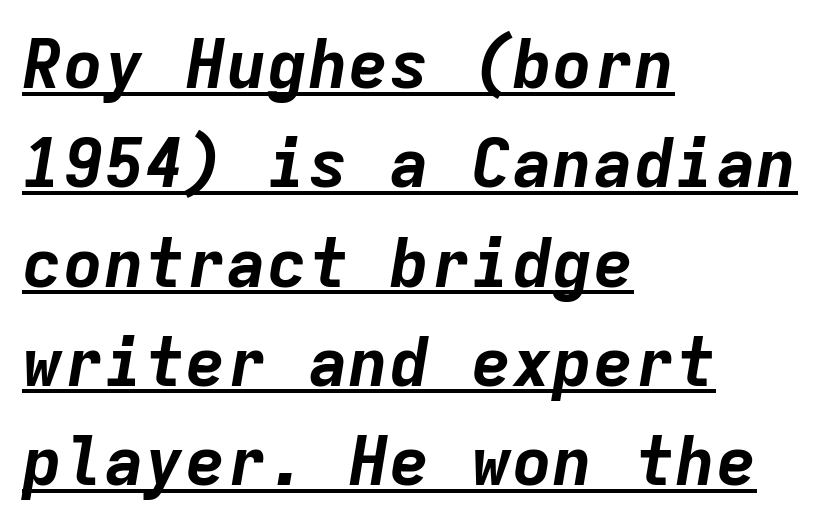
The image shows 68 px bold type, italic (leaning right), monospaced; set left-aligned, normal line spacing (1.46x), normal letter spacing, underlined; low stroke contrast and a medium x-height.
